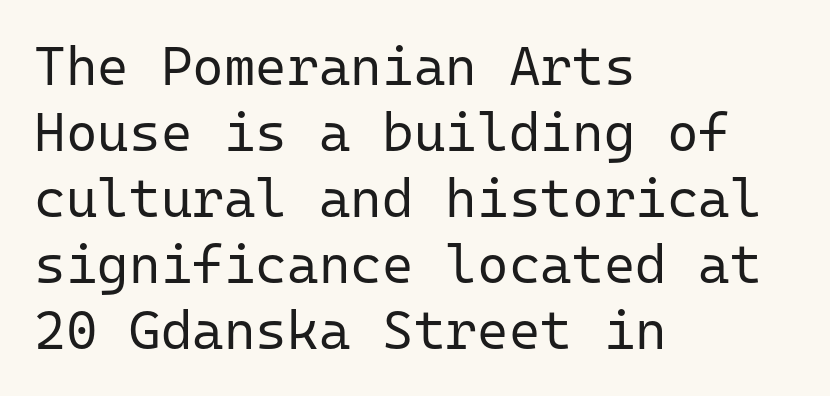
The image shows 54 px regular-weight sans-serif type, upright, monospaced; set left-aligned, line spacing 1.22x, normal letter spacing, not underlined; low stroke contrast and a medium x-height.
